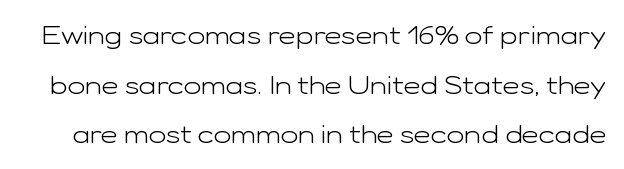
{"italic": "no", "bold": "no", "underline": "no", "line_spacing": "loose", "line_spacing_ratio": 1.91, "letter_spacing": "normal", "letter_spacing_em": 0.0, "glyph_px": 26}
